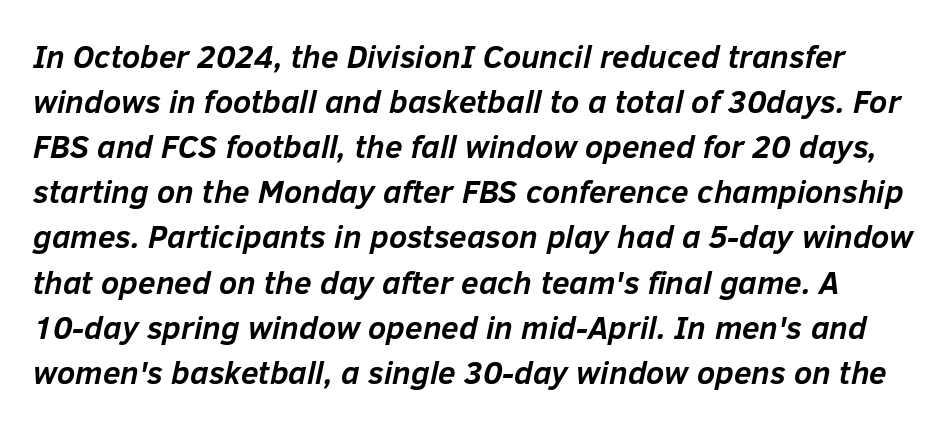
Regarding leading, the lines here are spaced in the standard way. Nobody drew a line under any word here. Students, note that the glyphs here touch the page at normal intervals. Is the type bold? Yes — the strokes are clearly thick and heavy. An italicized treatment has been applied to the whole sample.
